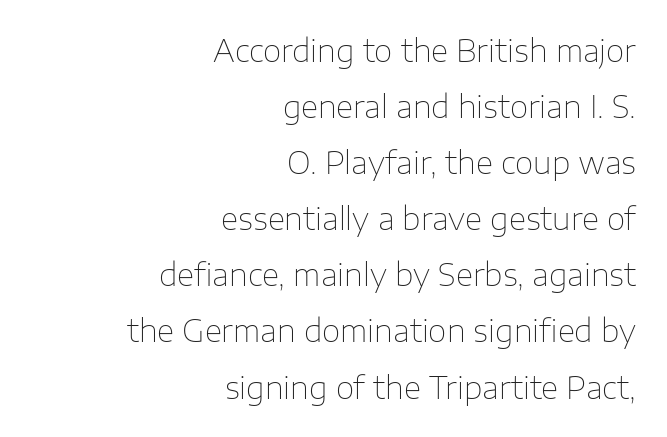
This sample uses an upright cut, with every glyph sitting square on the baseline. Descenders are the only things crossing below the line. The passage shown has conventional tracking throughout. This reads as an unemphasized weight, regular at the heaviest. The rendering anchors every line to the right-hand side.
